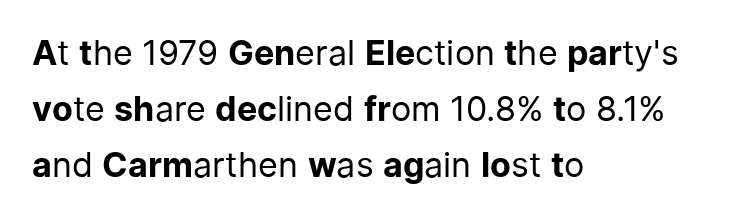
The image shows 34 px regular-weight sans-serif type, upright; set left-aligned, normal line spacing (1.65x), normal letter spacing, not underlined; low stroke contrast and a medium x-height.
